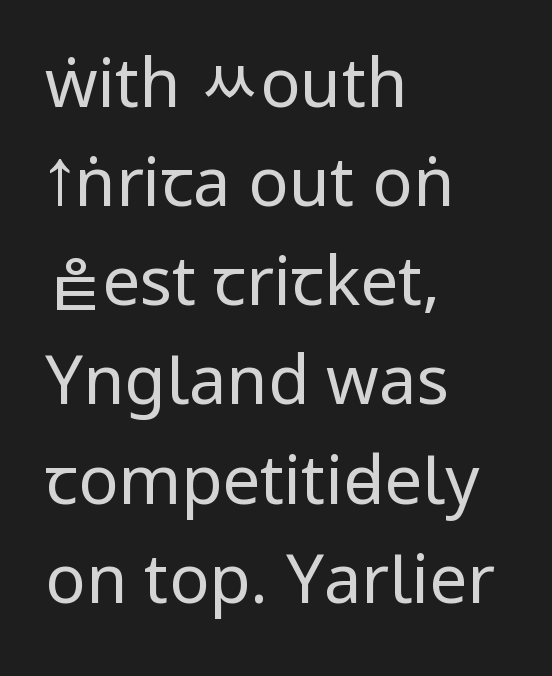
The leading is moderate, giving the passage an even texture. Bare-footed words on every line. Do the characters align in a grid? No, the font is proportional. Font category for this specimen: sans-serif. Is this a heavy cut? Hardly; it is regular or lighter.
